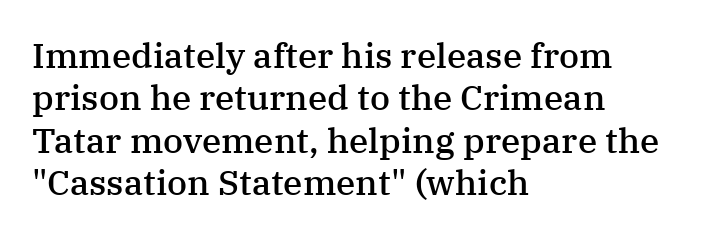
{"serif": "yes", "italic": "no", "bold": "semi", "weight": "semibold", "width": "normal", "stroke_contrast": "medium", "x_height": "medium", "monospaced": "no", "underline": "no", "align": "left", "line_spacing_ratio": 1.21, "letter_spacing": "normal", "letter_spacing_em": 0.0, "glyph_px": 35}
